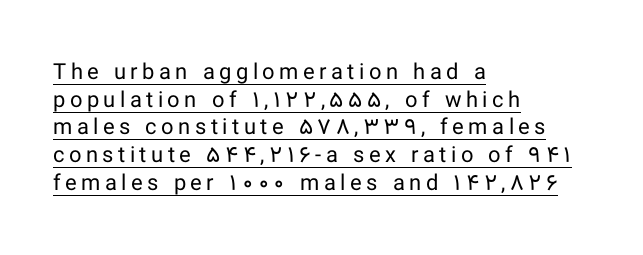
Honestly, the letter spacing is so wide it's the main thing you notice. Every stem runs plumb, perpendicular to the baseline. This rendering features underlined lettering. The rows are spaced the way most documents space them.
